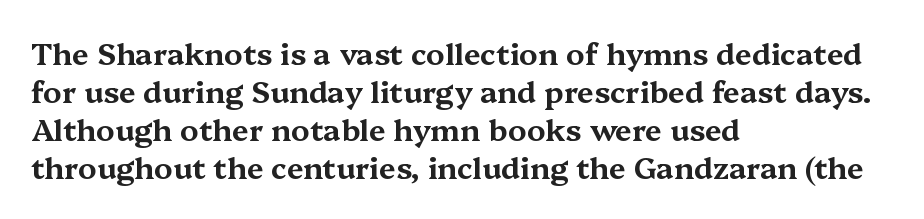
{"serif": "yes", "italic": "no", "width": "wide", "stroke_contrast": "medium", "x_height": "medium", "monospaced": "no", "underline": "no", "align": "left", "line_spacing": "normal", "line_spacing_ratio": 1.27, "letter_spacing": "normal", "letter_spacing_em": 0.0, "glyph_px": 30}
